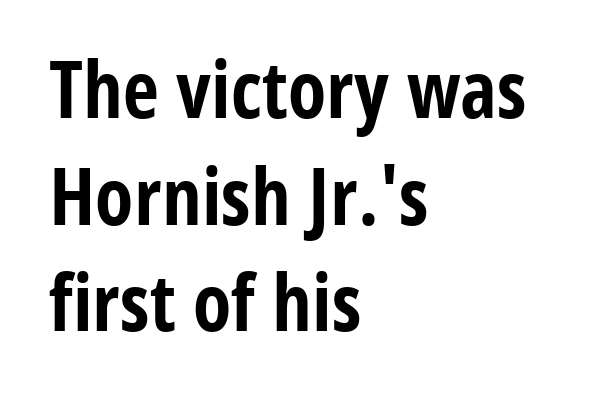
{"serif": "no", "italic": "no", "bold": "yes", "weight": "bold", "width": "condensed", "stroke_contrast": "low", "x_height": "medium", "monospaced": "no", "underline": "no", "align": "left", "line_spacing": "normal", "line_spacing_ratio": 1.35, "letter_spacing": "normal", "letter_spacing_em": 0.0, "glyph_px": 79}
